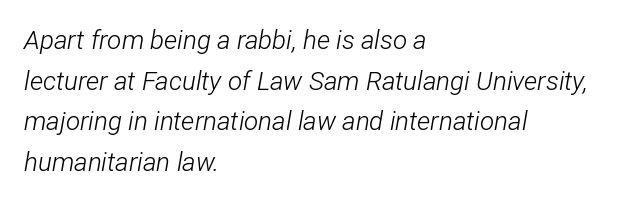
Q: Is the text bold? A: No.
Q: Is the text italic (slanted)? A: Yes, it leans right by about 12 degrees.
Q: Is the text underlined? A: No.
Q: How is the paragraph aligned? A: Left-aligned.
Q: Is the spacing between letters normal or unusually wide? A: Normal.
Q: Is the spacing between lines tight, normal or loose? A: Normal.
